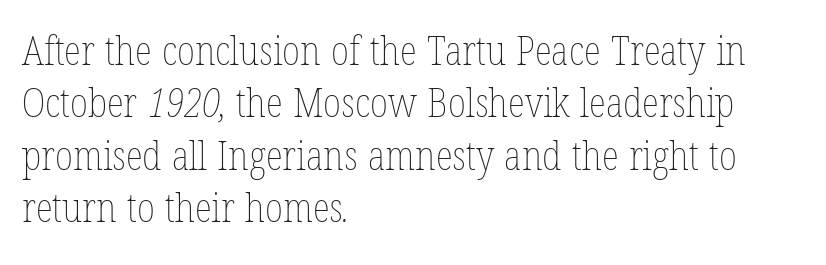
{"bold": "no", "weight": "thin", "width": "condensed", "stroke_contrast": "low", "x_height": "medium", "monospaced": "no", "underline": "no", "align": "left", "line_spacing": "normal", "line_spacing_ratio": 1.31, "letter_spacing": "normal", "letter_spacing_em": 0.0, "glyph_px": 40}
